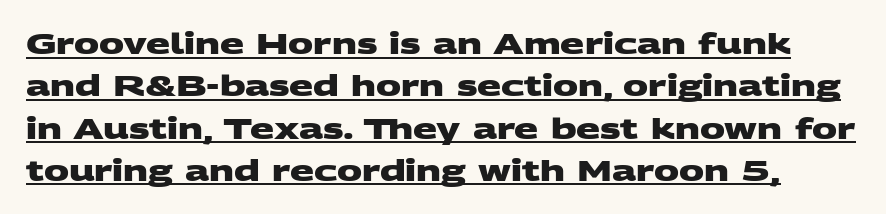
Q: Is the text bold? A: Yes.
Q: Is the typeface a serif or a sans-serif typeface? A: Sans-serif.
Q: Is the text underlined? A: Yes.
Q: Is the spacing between letters normal or unusually wide? A: Normal.
Q: Is the spacing between lines tight, normal or loose? A: Normal.
Q: Width (condensed, normal, or wide)? A: Wide.
Q: Stroke contrast? A: Medium.
Q: x-height? A: Large.
Q: Monospaced? A: No.
